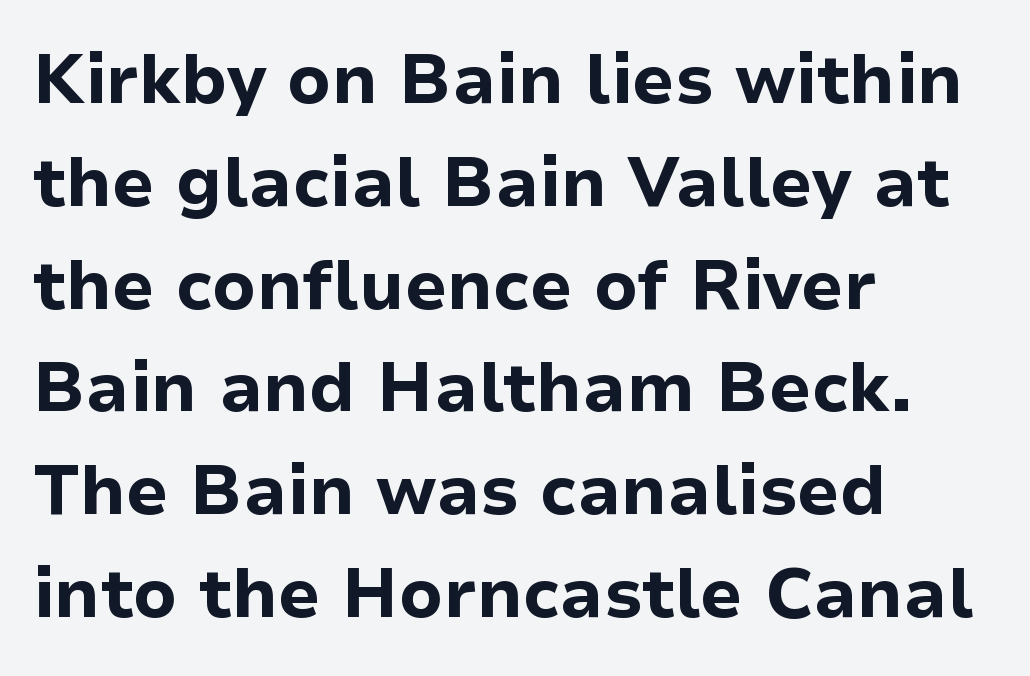
Q: Is the text bold? A: Yes.
Q: Is the text italic (slanted)? A: No, it is upright.
Q: Is the typeface a serif or a sans-serif typeface? A: Sans-serif.
Q: Is the text underlined? A: No.
Q: How is the paragraph aligned? A: Left-aligned.
Q: Is the spacing between letters normal or unusually wide? A: Normal.
Q: Is the spacing between lines tight, normal or loose? A: Normal.
Q: Width (condensed, normal, or wide)? A: Normal.
Q: Stroke contrast? A: Low.
Q: x-height? A: Medium.
Q: Monospaced? A: No.
